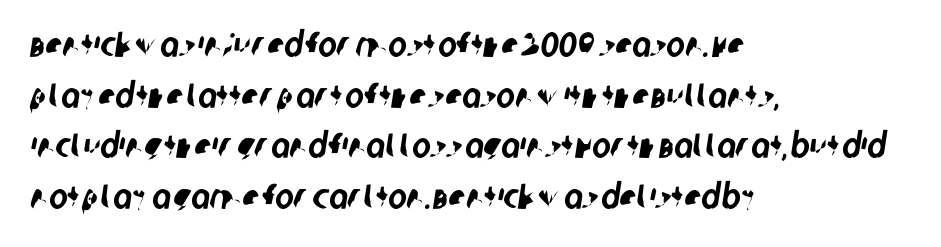
The image shows 35 px condensed sans-serif type; set left-aligned, normal line spacing (1.45x), normal letter spacing, not underlined; low stroke contrast and a large x-height.
